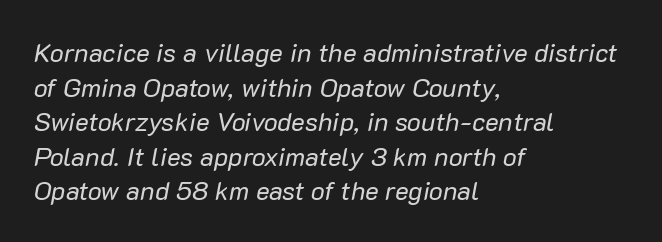
{"italic": "yes", "lean": "right", "slant_degrees": 10, "bold": "no", "underline": "no", "align": "left", "line_spacing": "normal", "line_spacing_ratio": 1.33, "letter_spacing": "normal", "letter_spacing_em": 0.0, "glyph_px": 26}
